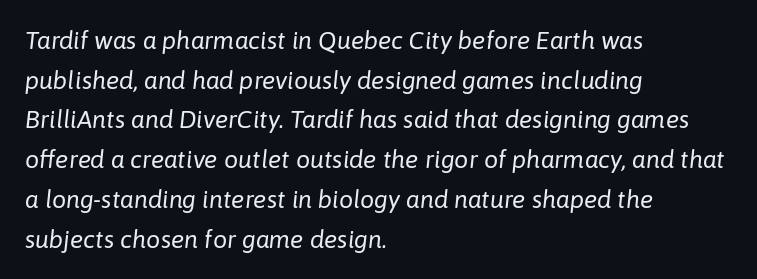
Each new line begins a customary step beneath the previous one. The weight tops out at a normal text grade. The string is rendered with underlining switched off. In terms of posture, this sample is oblique. Left-aligned paragraph, ragged on the right. The letters sit at their default tracking, neither squeezed nor spread.
